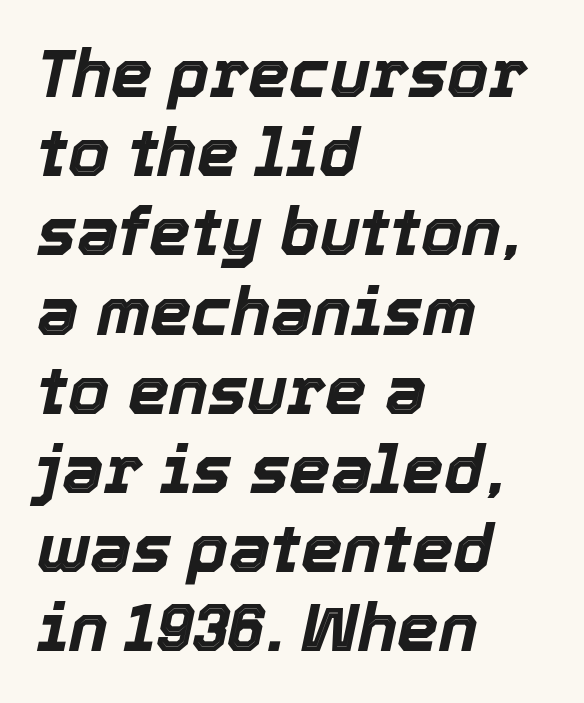
Q: Is the text bold? A: Yes.
Q: Is the text italic (slanted)? A: Yes, it leans right by about 12 degrees.
Q: Is the text underlined? A: No.
Q: How is the paragraph aligned? A: Left-aligned.
Q: Is the spacing between letters normal or unusually wide? A: Normal.
Q: Width (condensed, normal, or wide)? A: Normal.
Q: x-height? A: Medium.
Q: Monospaced? A: No.
